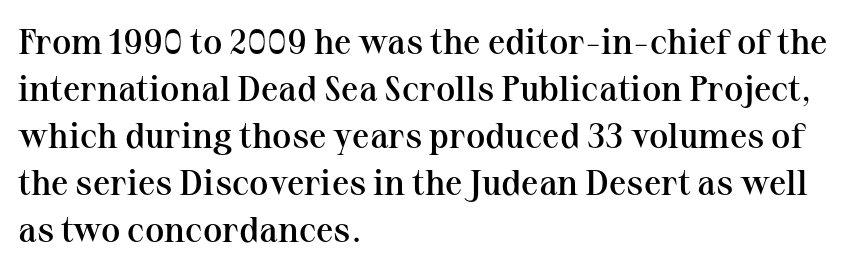
Yep, those are serifs on the letters. A typesetter would call this proportional, since set widths differ per character. Vertical strokes here are truly vertical. The space beneath each line is pristine and unruled.
